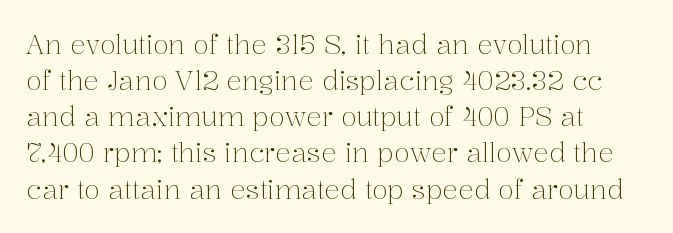
{"italic": "no", "bold": "no", "underline": "no", "align": "left", "line_spacing": "normal", "line_spacing_ratio": 1.39, "letter_spacing": "normal", "letter_spacing_em": 0.0, "glyph_px": 26}
